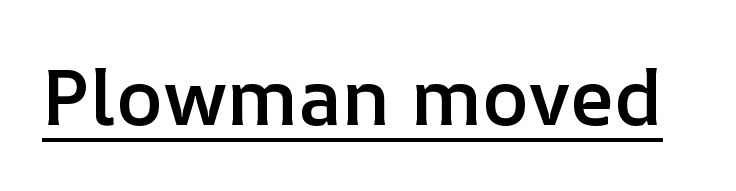
A continuous stroke trails under the words, as in a hyperlink. Between one letter and the next there's only the usual sliver of space. The rendering uses natural spacing where letterforms have individual widths. Posture: straight, roman, zero tilt. This is the in-between weight designers call semibold or demi.
